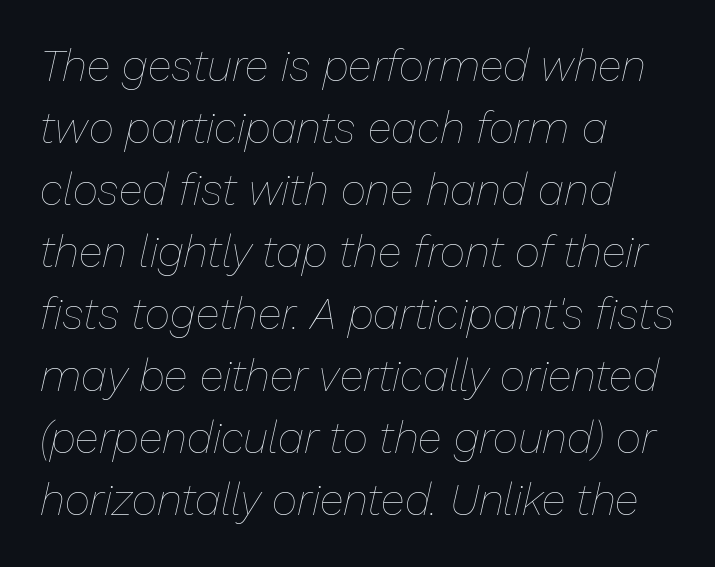
No chunkiness to these letters — they're not bold. Do the characters align in a grid? No, the font is proportional. Underline: absent. Regular leading.
